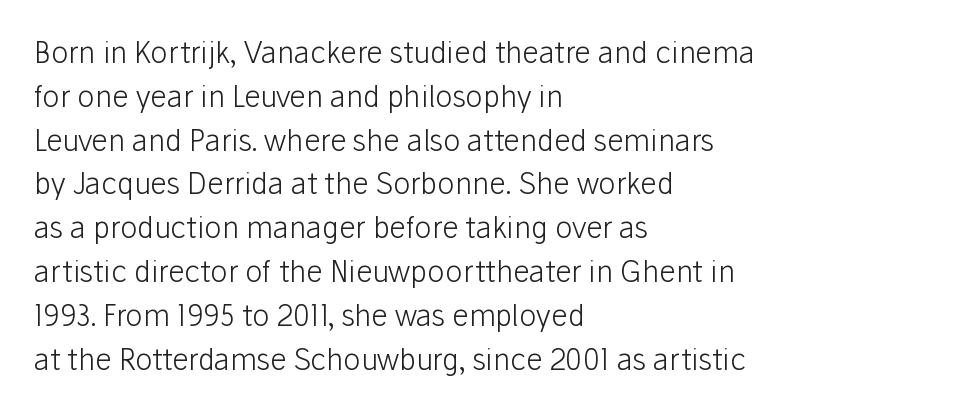
These glyphs show unthickened strokes, regular width or finer. The setting favours the left margin, as ordinary paragraphs usually do. These lines keep a tight, regular rhythm from letter to letter. The vertical gap from one line to the next is medium. Anything drawn beneath the words? Only blank space. The glyphs in this specimen are sans serif.
